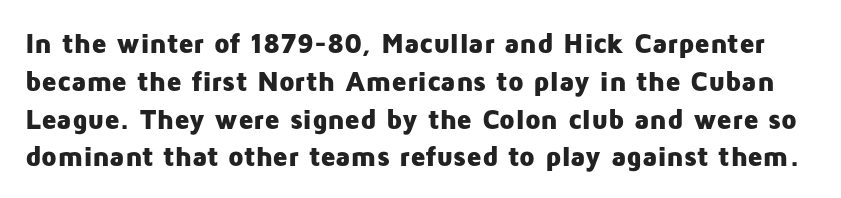
Q: Is the text bold? A: Yes.
Q: Is the text italic (slanted)? A: No, it is upright.
Q: Is the typeface a serif or a sans-serif typeface? A: Sans-serif.
Q: Is the text underlined? A: No.
Q: Is the spacing between letters normal or unusually wide? A: Normal.
Q: Is the spacing between lines tight, normal or loose? A: Normal.
Q: Width (condensed, normal, or wide)? A: Normal.
Q: Stroke contrast? A: Low.
Q: x-height? A: Medium.
Q: Monospaced? A: No.
